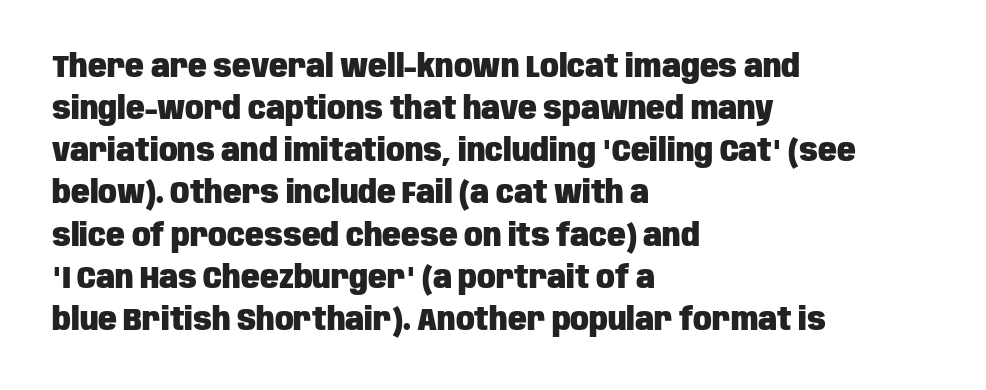
Look at the stroke-to-counter ratio: heavy, a bold. This sample keeps an unexceptional amount of space between lines. These lines are rendered in a variable-pitch font. Which margin do the lines hug? The left one — the right edge is uneven.
